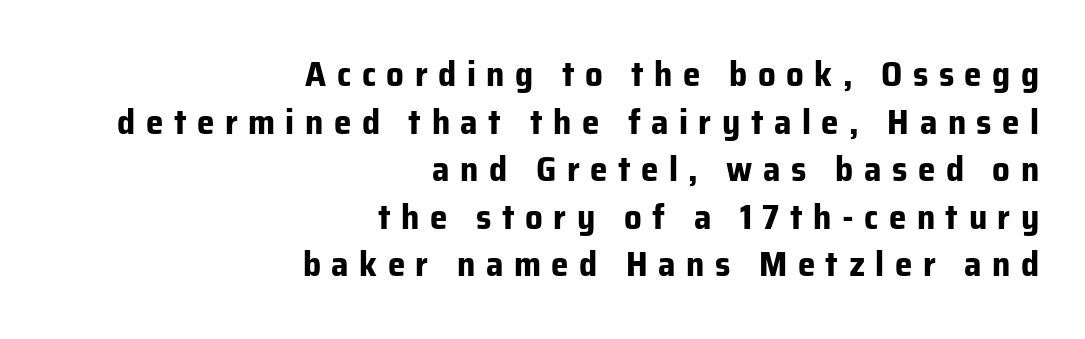
Each word looks stretched out because of the extra space between its letters. How heavy is the stroke? Heavy — this is a bold. Regarding serifs, this sample does without them. Caption: multi-line text, flush right, ragged left. It's the straight-up-and-down kind of type. Students, observe: this is what conventionally led text looks like.
